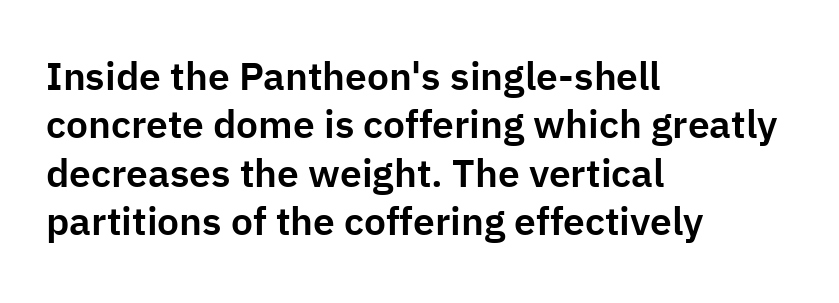
Looks like regular typesetting: each glyph gets only the width it needs. These lines stack with their left ends in a neat column. The letters carry no serifs — their stems end cleanly without finishing strokes. Every character sits straight up, as roman type does. Short note: letters normally spaced.
